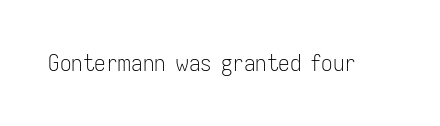
The type is set solid horizontally, with unmodified tracking. Words float on clear page, feet unadorned. A quiet, ordinary-to-light weight characterises the typeface. The type sits square on the baseline with zero lean.
